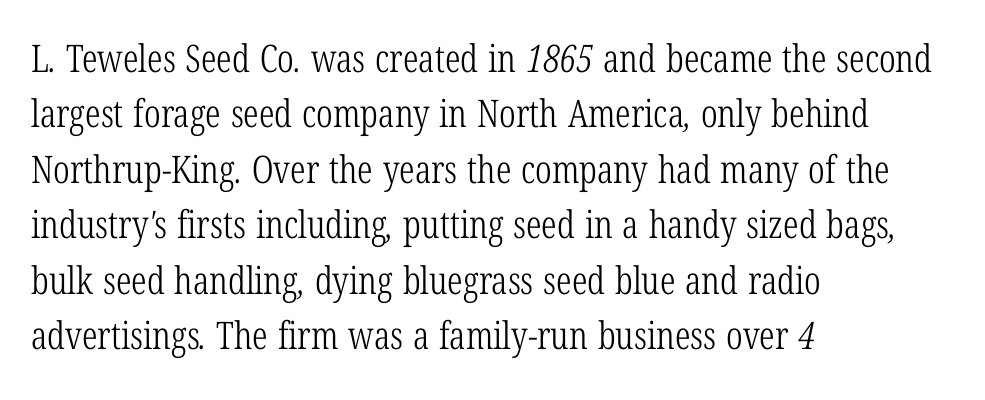
{"serif": "yes", "bold": "no", "weight": "light", "width": "condensed", "stroke_contrast": "low", "x_height": "medium", "monospaced": "no", "underline": "no", "align": "left", "line_spacing": "normal", "line_spacing_ratio": 1.46, "letter_spacing": "normal", "letter_spacing_em": 0.0, "glyph_px": 38}
